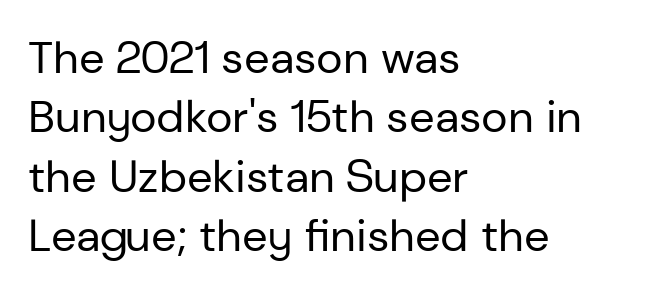
Q: Is the text bold? A: No.
Q: Is the text italic (slanted)? A: No, it is upright.
Q: Is the typeface a serif or a sans-serif typeface? A: Sans-serif.
Q: Is the text underlined? A: No.
Q: How is the paragraph aligned? A: Left-aligned.
Q: Is the spacing between letters normal or unusually wide? A: Normal.
Q: Is the spacing between lines tight, normal or loose? A: Normal.
Q: Width (condensed, normal, or wide)? A: Normal.
Q: Stroke contrast? A: Low.
Q: x-height? A: Medium.
Q: Monospaced? A: No.
